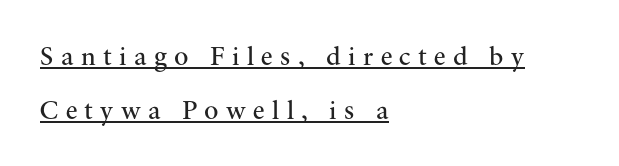
{"italic": "no", "bold": "no", "underline": "yes", "align": "left", "line_spacing": "loose", "line_spacing_ratio": 2.0, "letter_spacing": "wide", "letter_spacing_em": 0.27, "glyph_px": 27}
